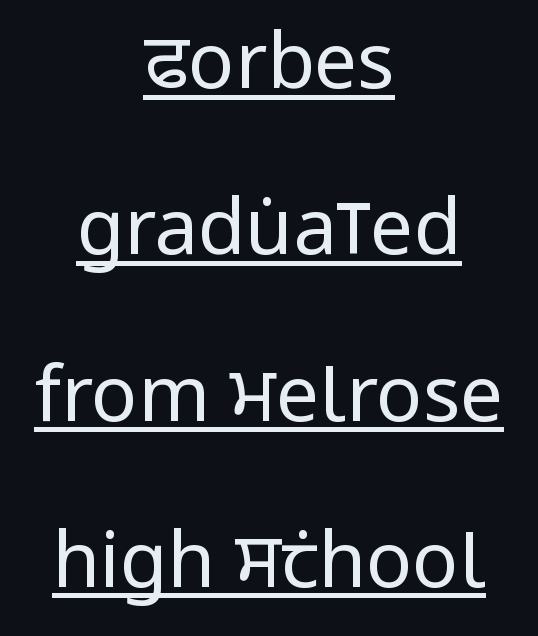
{"serif": "no", "italic": "no", "bold": "no", "weight": "regular", "width": "condensed", "stroke_contrast": "low", "x_height": "large", "monospaced": "no", "underline": "yes", "align": "center", "line_spacing": "loose", "line_spacing_ratio": 2.16, "letter_spacing": "normal", "letter_spacing_em": 0.0, "glyph_px": 77}
